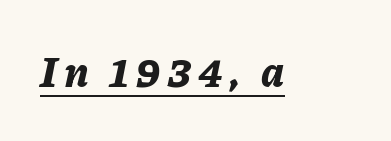
Q: Is the text bold? A: Yes.
Q: Is the text italic (slanted)? A: Yes, it leans right by about 11 degrees.
Q: Is the text underlined? A: Yes.
Q: Width (condensed, normal, or wide)? A: Normal.
Q: Stroke contrast? A: Low.
Q: x-height? A: Medium.
Q: Monospaced? A: No.
